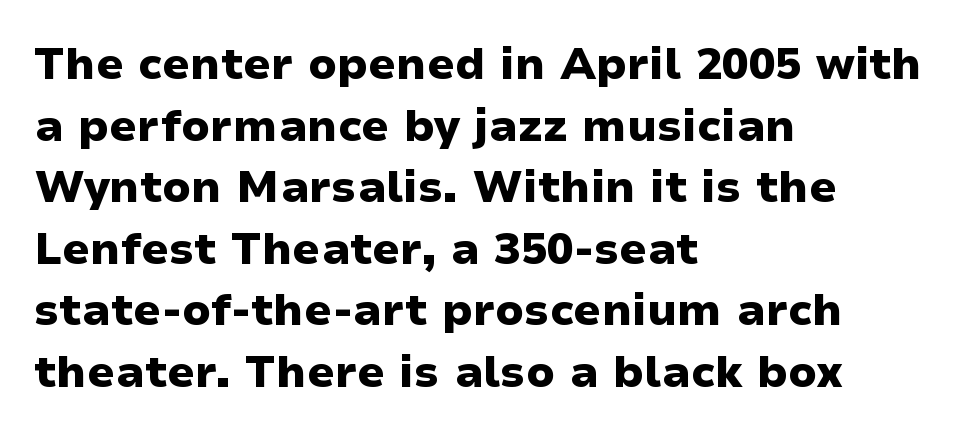
{"serif": "no", "italic": "no", "bold": "yes", "weight": "heavy", "width": "wide", "stroke_contrast": "low", "x_height": "medium", "monospaced": "no", "underline": "no", "align": "left", "line_spacing": "normal", "line_spacing_ratio": 1.4, "letter_spacing": "normal", "letter_spacing_em": 0.0, "glyph_px": 44}
